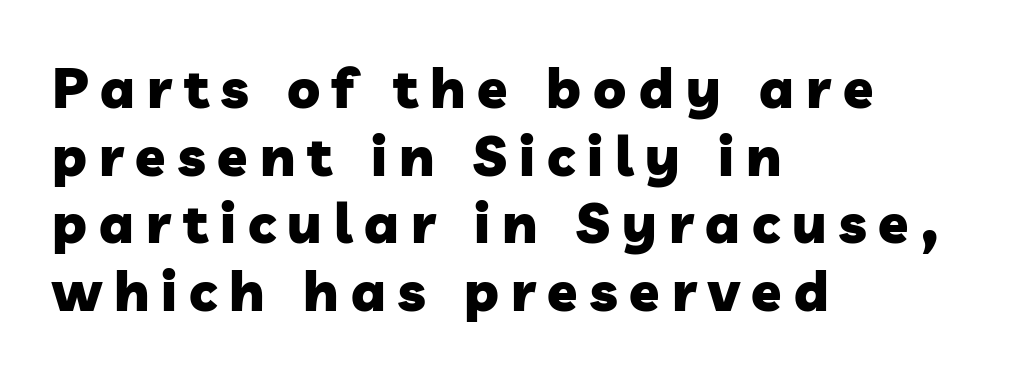
The passage is arranged the way most books set body copy — flush left. Type without underlining. Each glyph is drawn with heavy, bold strokes. Unlike a traditional serif, this face leaves its strokes unadorned. These lines are rendered in a variable-pitch font. This rendering widens character spacing well past its baseline value.
